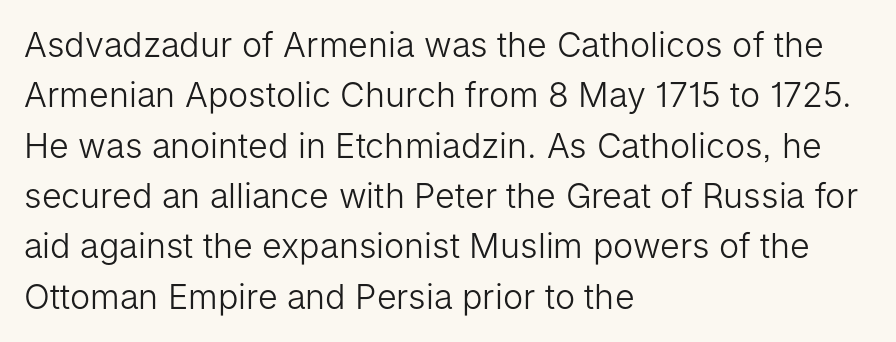
Q: Is the text bold? A: No.
Q: Is the text italic (slanted)? A: No, it is upright.
Q: Is the typeface a serif or a sans-serif typeface? A: Sans-serif.
Q: Is the text underlined? A: No.
Q: How is the paragraph aligned? A: Left-aligned.
Q: Is the spacing between letters normal or unusually wide? A: Normal.
Q: Is the spacing between lines tight, normal or loose? A: Normal.
Q: Width (condensed, normal, or wide)? A: Normal.
Q: Stroke contrast? A: Low.
Q: x-height? A: Medium.
Q: Monospaced? A: No.
